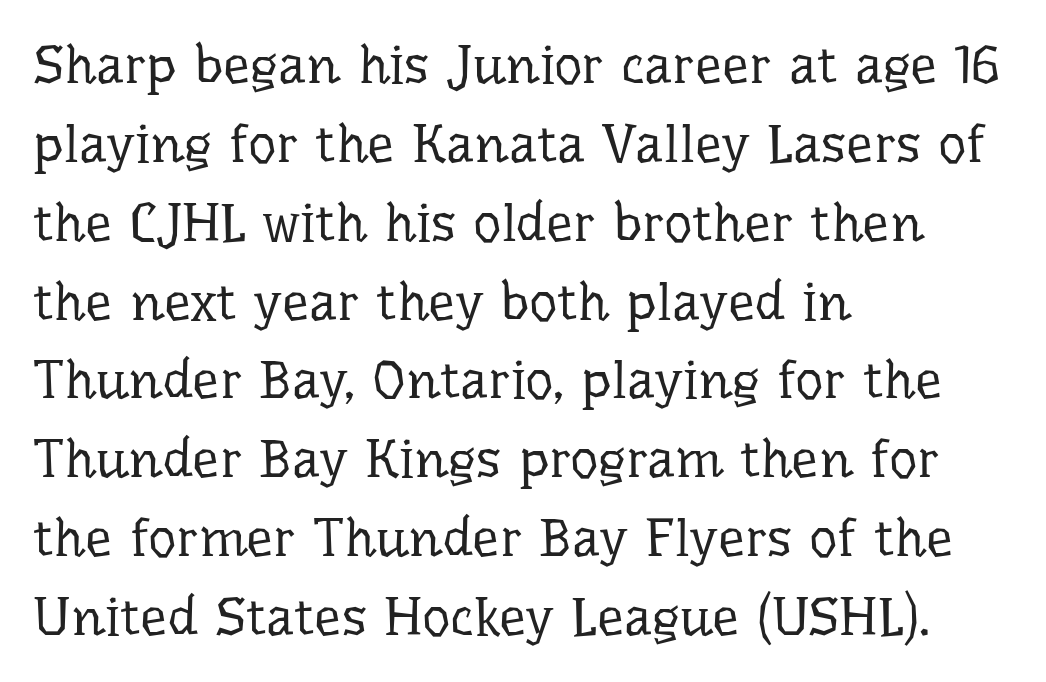
{"serif": "yes", "italic": "no", "bold": "no", "weight": "regular", "width": "normal", "stroke_contrast": "low", "x_height": "medium", "monospaced": "no", "underline": "no", "align": "left", "line_spacing": "normal", "line_spacing_ratio": 1.46, "letter_spacing": "normal", "letter_spacing_em": 0.0, "glyph_px": 54}
